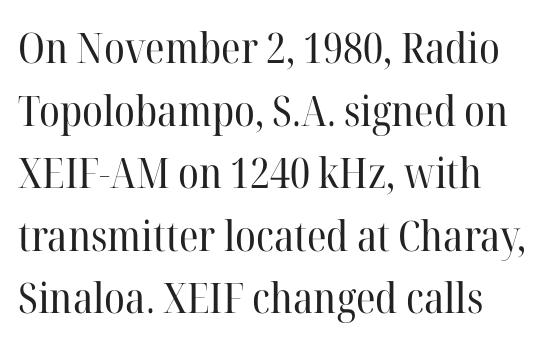
The image shows 42 px regular-weight serif type, upright; set normal line spacing (1.49x), normal letter spacing, not underlined; high stroke contrast and a medium x-height.
